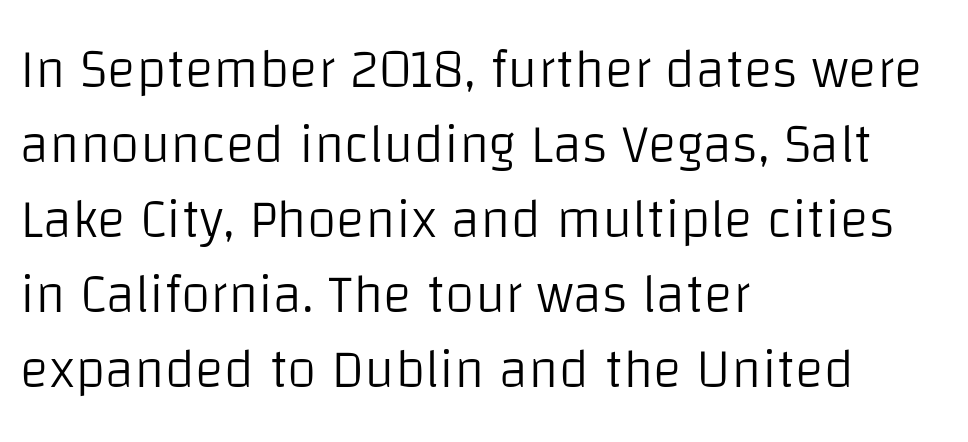
Is there any slant? The stems are plumb. In CSS terms this would be text-align: left. Each letter keeps its own natural width here, so spacing adapts to shape. Whoever set this chose a conventional vertical rhythm. I'd call this a sans setting — the letters go barefoot. The string is rendered with underlining switched off.
